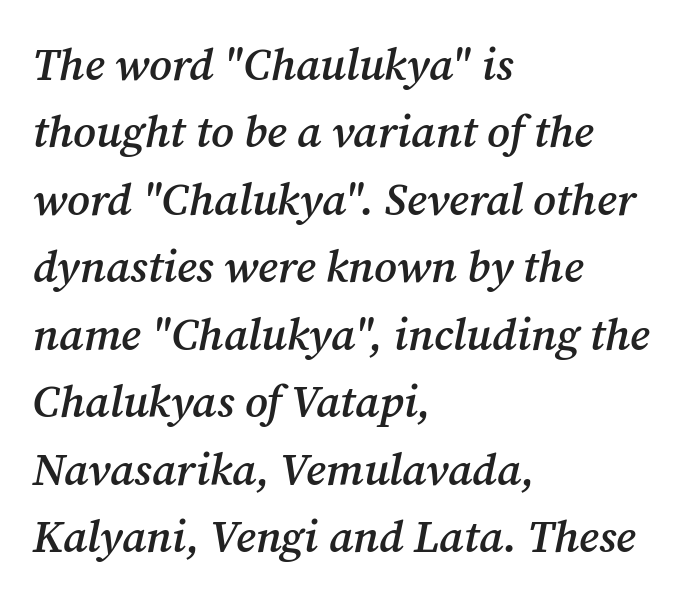
Typographically, this falls in the serif category. Typeset ragged right — the left edge is the straight one. Characters are canted at an angle relative to the baseline's perpendicular. Here the designer chose a conventional face with non-uniform glyph widths. Typesetter's note: demi weight, one step under bold. The vertical gap from one line to the next is medium.
